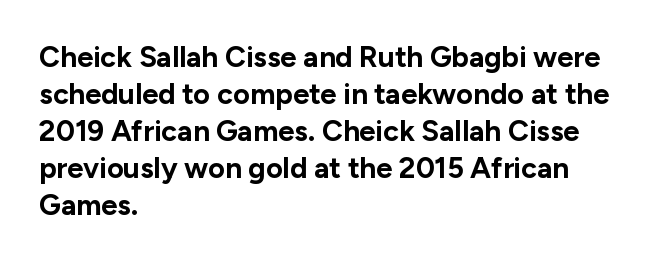
The image shows 29 px bold sans-serif type, upright; set left-aligned, normal line spacing (1.28x), normal letter spacing, not underlined; low stroke contrast and a medium x-height.
